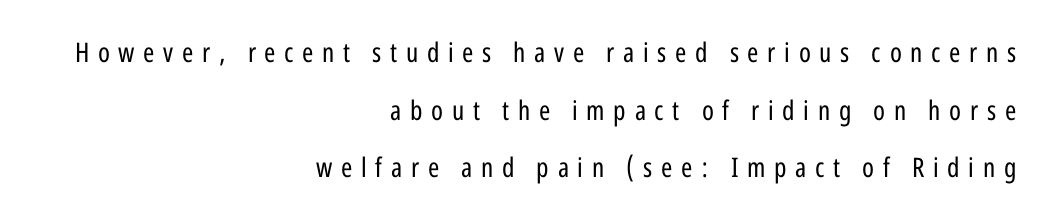
Q: Is the text bold? A: No.
Q: Is the text italic (slanted)? A: No, it is upright.
Q: Is the text underlined? A: No.
Q: How is the paragraph aligned? A: Right-aligned.
Q: Is the spacing between letters normal or unusually wide? A: Unusually wide.
Q: Is the spacing between lines tight, normal or loose? A: Loose.
